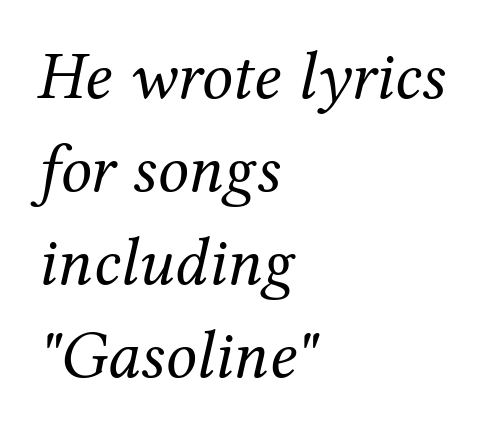
{"serif": "yes", "italic": "yes", "lean": "right", "slant_degrees": 12, "bold": "no", "weight": "regular", "width": "normal", "stroke_contrast": "medium", "x_height": "medium", "monospaced": "no", "underline": "no", "align": "left", "line_spacing": "normal", "line_spacing_ratio": 1.35, "letter_spacing": "normal", "letter_spacing_em": 0.0, "glyph_px": 69}
